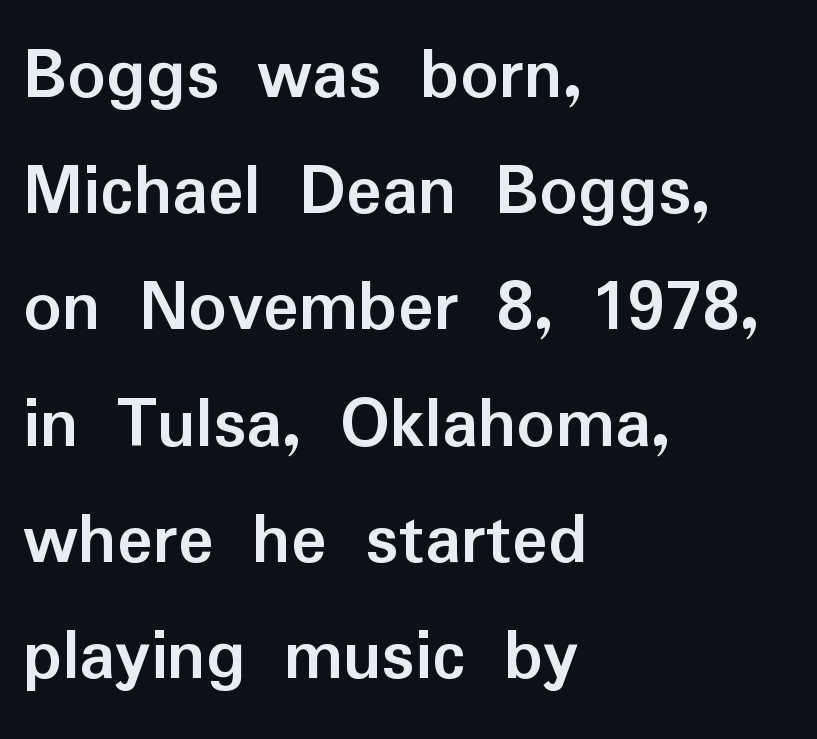
{"serif": "no", "italic": "no", "bold": "yes", "weight": "semibold", "width": "normal", "stroke_contrast": "low", "x_height": "medium", "monospaced": "no", "underline": "no", "align": "left", "line_spacing": "normal", "line_spacing_ratio": 1.55, "letter_spacing": "normal", "letter_spacing_em": 0.0, "glyph_px": 75}
